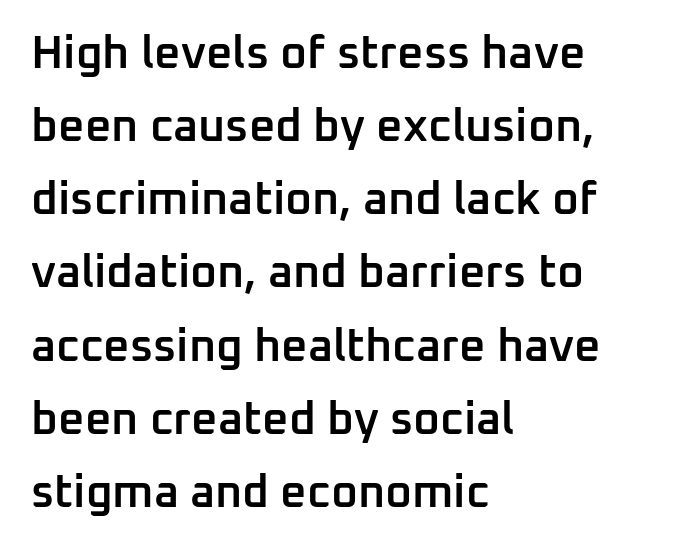
The image shows 46 px semibold sans-serif type, upright; set left-aligned, normal line spacing (1.59x), normal letter spacing, not underlined; low stroke contrast and a medium x-height.
